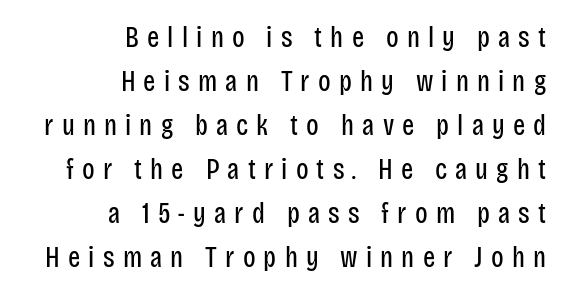
The image shows 29 px regular-weight, condensed sans-serif type, upright; set right-aligned, normal line spacing (1.52x), unusually wide letter spacing (+0.28 em), not underlined; low stroke contrast and a large x-height.
